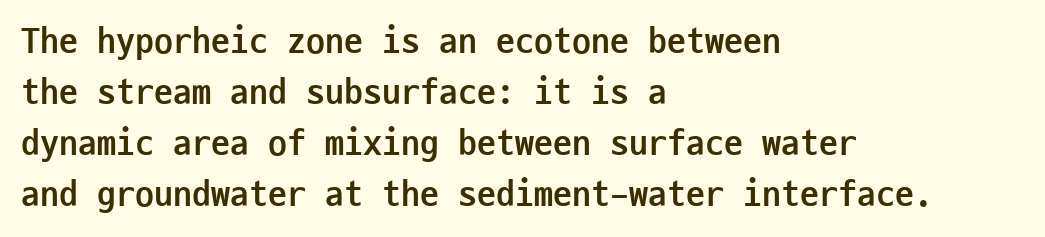
Q: Is the text bold? A: Yes.
Q: Is the text italic (slanted)? A: No, it is upright.
Q: Is the typeface a serif or a sans-serif typeface? A: Sans-serif.
Q: Is the text underlined? A: No.
Q: How is the paragraph aligned? A: Left-aligned.
Q: Is the spacing between letters normal or unusually wide? A: Normal.
Q: Is the spacing between lines tight, normal or loose? A: Normal.
Q: Width (condensed, normal, or wide)? A: Condensed.
Q: Stroke contrast? A: Low.
Q: x-height? A: Medium.
Q: Monospaced? A: Yes.
